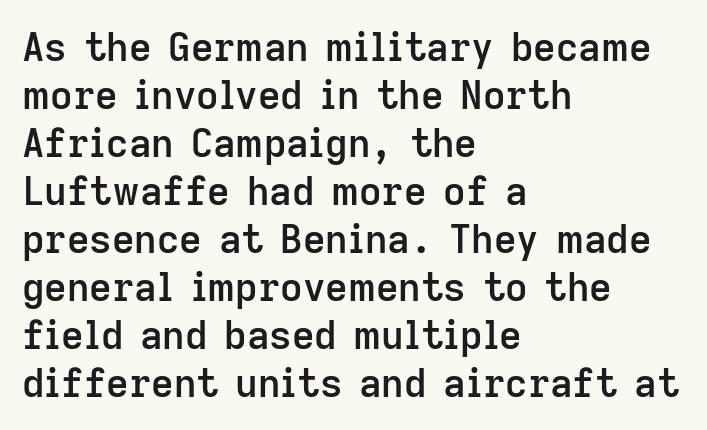
The image shows 39 px semibold sans-serif type, upright; set left-aligned, line spacing 1.23x, normal letter spacing, not underlined; low stroke contrast and a medium x-height.
